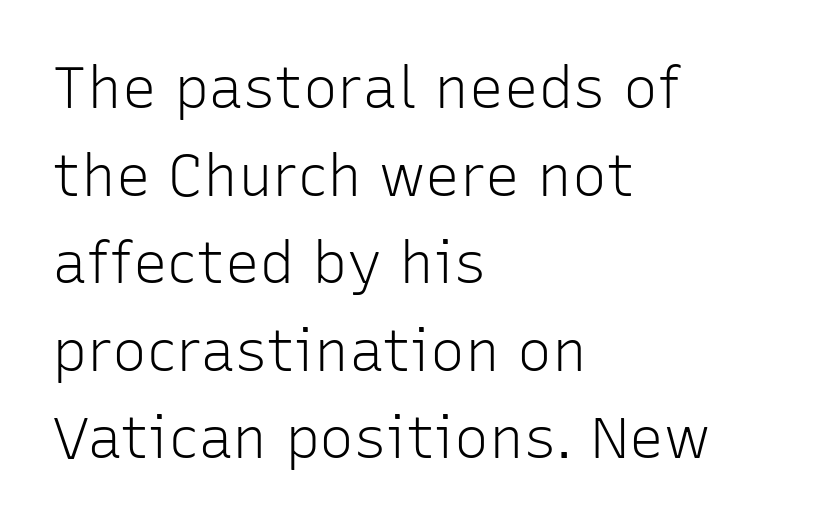
I'd call this a sans setting — the letters go barefoot. The block of text has a typical density, with ordinary space between rows. The letterforms sit at book weight or below. The rendering uses natural spacing where letterforms have individual widths. One-word summary of the alignment: left.
